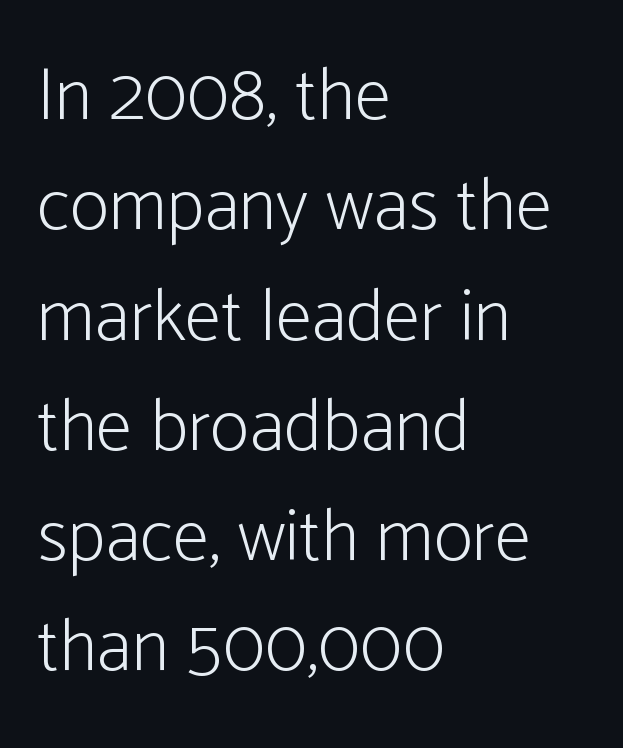
The image shows 74 px light, condensed sans-serif type, upright; set left-aligned, normal line spacing (1.49x), normal letter spacing, not underlined; low stroke contrast and a medium x-height.
